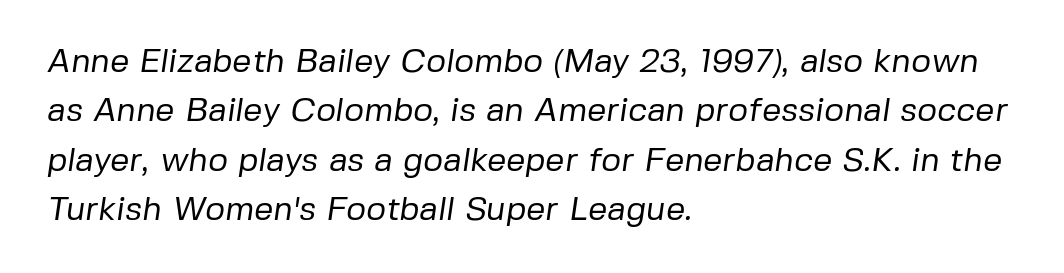
No extra tracking has been applied to these lines. Notice how the passage keeps a crisp vertical edge on the left only. This rendering features lettering with no underline. Whoever set this chose a conventional vertical rhythm. This is sans-serif lettering, the kind often seen on screens and signage.
